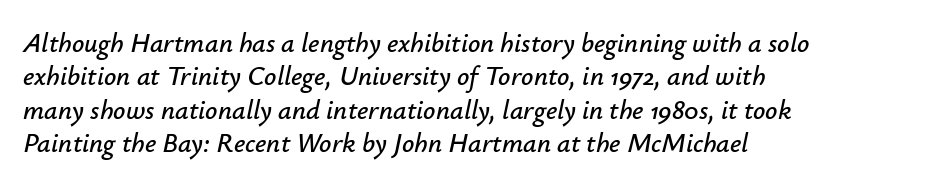
The image shows 27 px text type, italic (leaning right); set left-aligned, line spacing 1.24x, normal letter spacing, not underlined.
